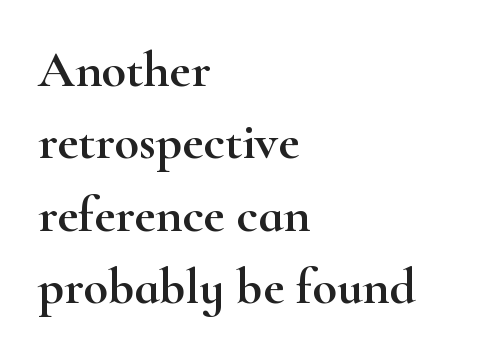
{"serif": "yes", "italic": "no", "width": "wide", "stroke_contrast": "high", "x_height": "small", "monospaced": "no", "underline": "no", "align": "left", "line_spacing": "normal", "line_spacing_ratio": 1.42, "letter_spacing": "normal", "letter_spacing_em": 0.0, "glyph_px": 51}
